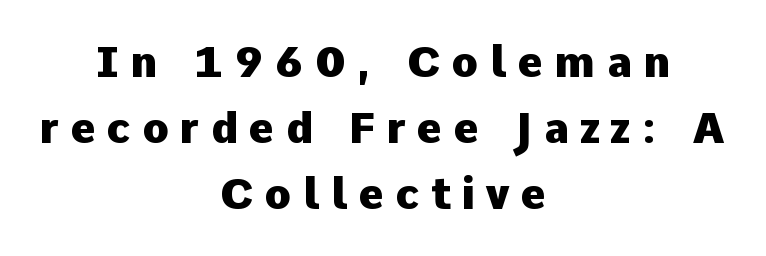
{"serif": "no", "italic": "no", "bold": "yes", "weight": "heavy", "width": "normal", "stroke_contrast": "low", "x_height": "medium", "monospaced": "no", "underline": "no", "align": "center", "line_spacing": "normal", "line_spacing_ratio": 1.54, "letter_spacing": "wide", "letter_spacing_em": 0.26, "glyph_px": 43}
